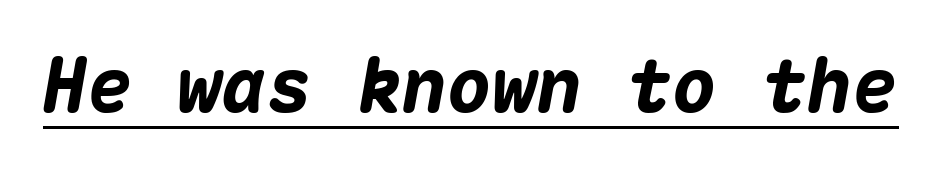
The image shows 75 px heavy type, italic (leaning right), monospaced; set normal letter spacing, underlined; medium stroke contrast and a medium x-height.
